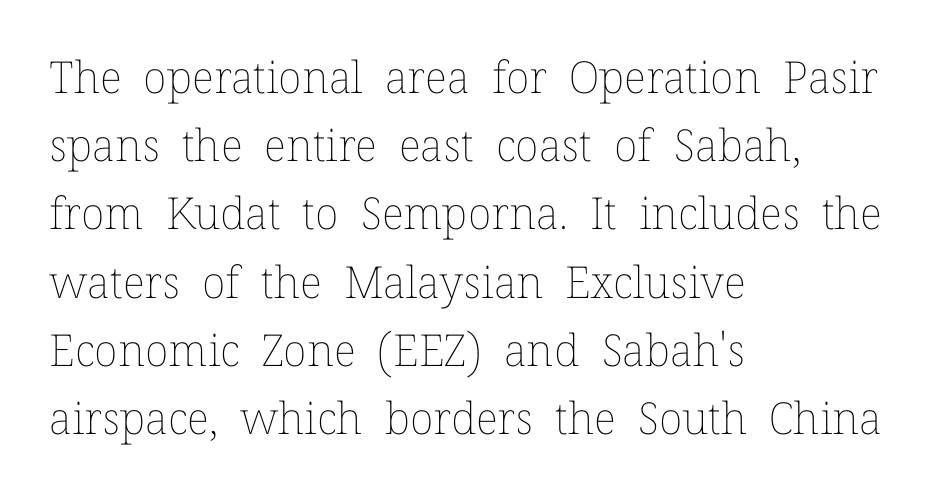
{"italic": "no", "bold": "no", "weight": "thin", "width": "normal", "stroke_contrast": "low", "x_height": "medium", "monospaced": "no", "underline": "no", "align": "left", "line_spacing": "normal", "line_spacing_ratio": 1.55, "letter_spacing": "normal", "letter_spacing_em": 0.0, "glyph_px": 44}
